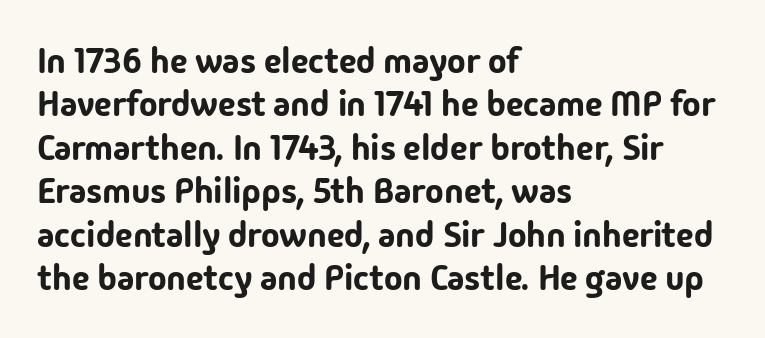
The paragraph shown leans on its left margin. The letters sit at their default tracking, neither squeezed nor spread. This is roman type, the default non-slanted kind. The letters advance in unequal steps, a hallmark of proportional type. Bare-footed words on every line. The type family on display is of the sans-serif kind.
